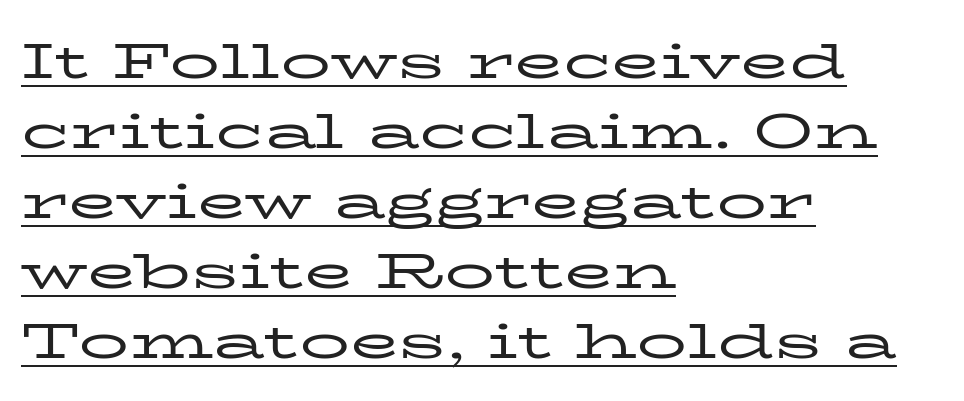
A typesetter would mark this as roman, not italic. The letters advance in unequal steps, a hallmark of proportional type. The passage shown has conventional tracking throughout. Line beginnings align vertically; line endings do not. Little horizontal feet cap the strokes, marking this as serif type.
